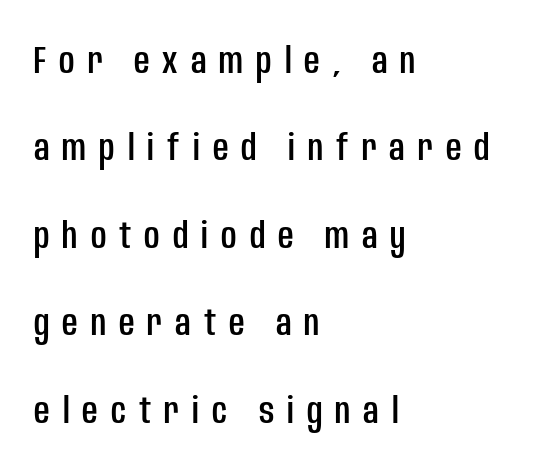
Italic: no, the glyphs are upright roman. Widely set lines give the paragraph a tall, airy silhouette. Has an underline been added? It has not. Unlike a traditional serif, this face leaves its strokes unadorned.
